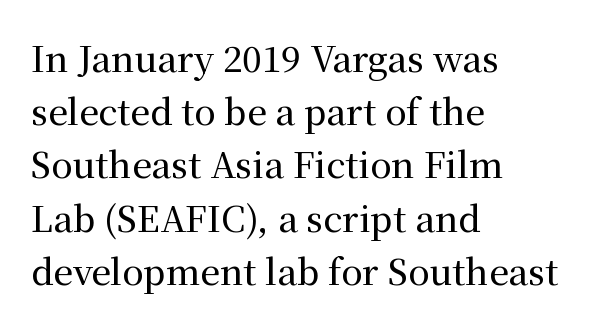
The image shows 35 px serif type, upright; set left-aligned, normal line spacing (1.52x), normal letter spacing, not underlined; medium stroke contrast and a medium x-height.
